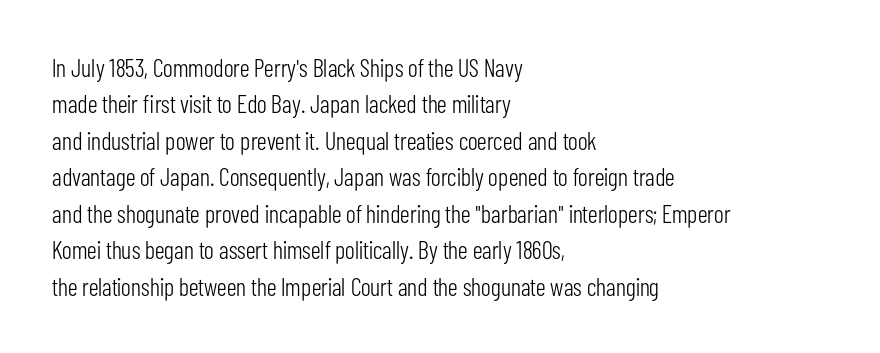
In terms of posture, this sample is upright. The passage shown has conventional tracking throughout. The zone under the glyphs is completely vacant. The lines are quadded left. These glyphs show unthickened strokes, regular width or finer. Rows of type keep a routine distance in the vertical direction.
